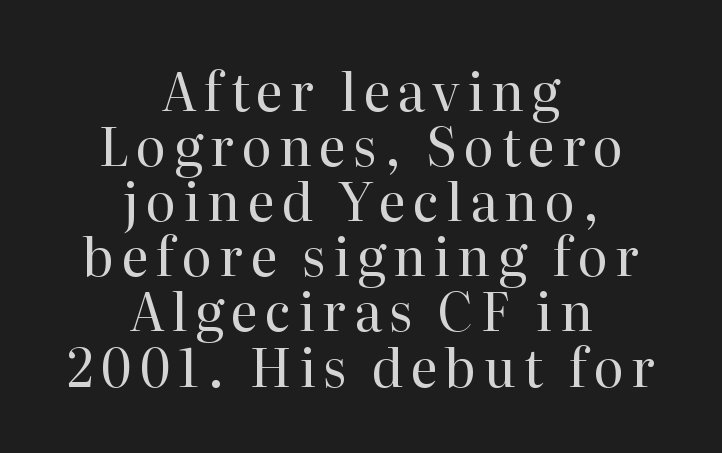
{"serif": "yes", "italic": "no", "bold": "no", "weight": "regular", "width": "normal", "stroke_contrast": "high", "x_height": "medium", "monospaced": "no", "underline": "no", "align": "center", "line_spacing": "tight", "line_spacing_ratio": 1.06, "glyph_px": 52}
